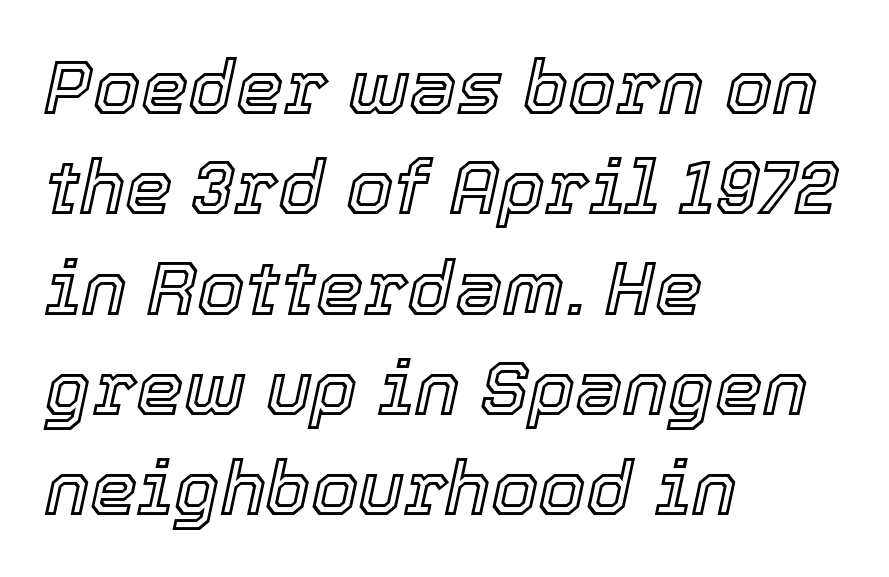
The image shows 76 px text type, italic (leaning right); set left-aligned, normal line spacing (1.32x), normal letter spacing, not underlined; a medium x-height.
